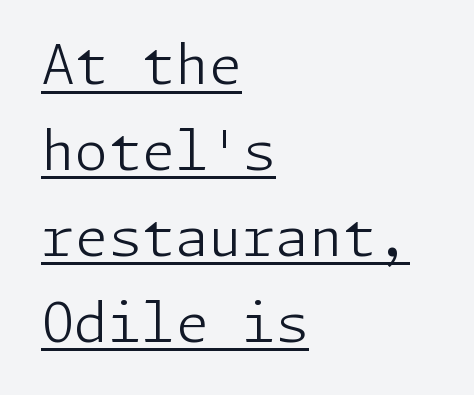
The passage shown is typeset with a sans-serif family. The typeface has the unassuming heft of standard copy or less. No extra tracking has been applied to these lines. The text block is weighted toward the left margin, trailing off unevenly rightward. This is underlined copy, the kind a proofreader might mark for attention.
